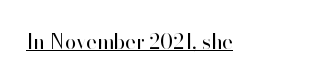
Q: Is the text bold? A: No.
Q: Is the text italic (slanted)? A: No, it is upright.
Q: Is the text underlined? A: Yes.
Q: Is the spacing between letters normal or unusually wide? A: Normal.
